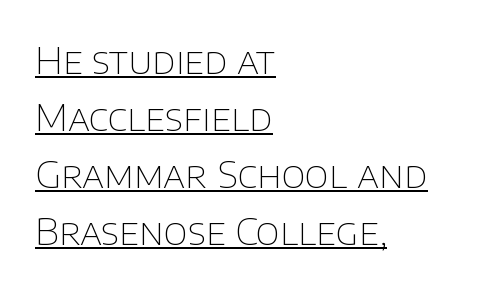
{"serif": "no", "italic": "no", "bold": "no", "weight": "thin", "width": "normal", "stroke_contrast": "low", "x_height": "large", "monospaced": "no", "underline": "yes", "align": "left", "line_spacing": "normal", "line_spacing_ratio": 1.54, "letter_spacing": "normal", "letter_spacing_em": 0.0, "glyph_px": 37}
